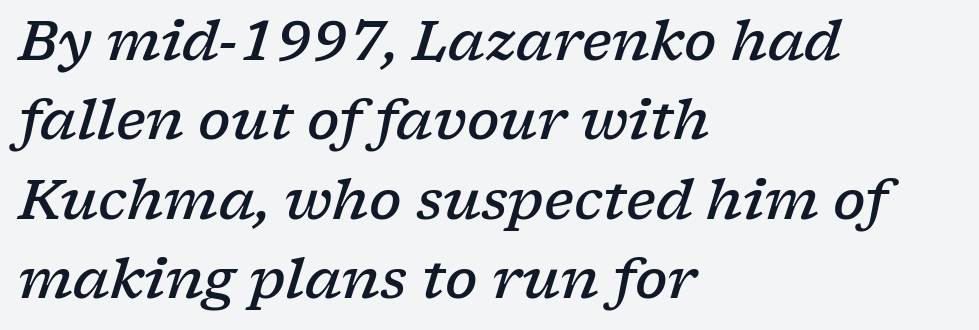
The space beneath each line is pristine and unruled. Honestly, the letter spacing is just normal — you wouldn't notice it. In terms of leading, this rendering sits right in the middle. Heft: intermediate — a semibold. The typography opts for an oblique posture over an upright one.
